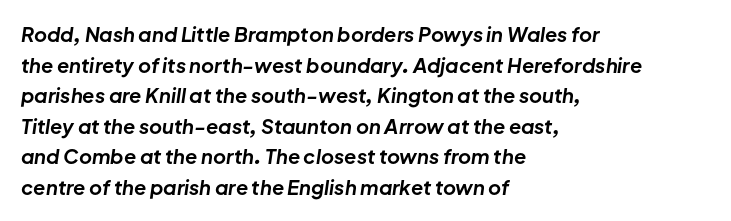
The image shows 20 px bold type, italic (leaning right); set left-aligned, normal line spacing (1.53x), normal letter spacing, not underlined.
